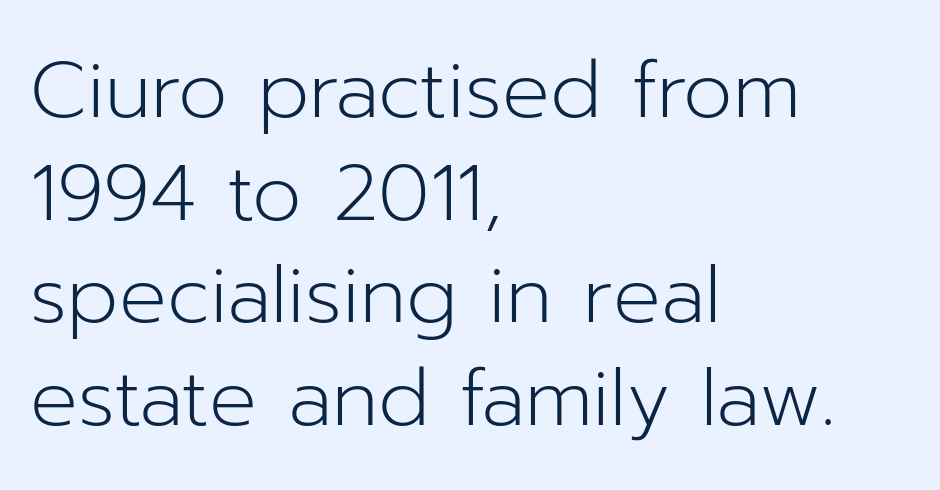
{"serif": "no", "italic": "no", "bold": "no", "weight": "light", "width": "normal", "stroke_contrast": "low", "x_height": "medium", "monospaced": "no", "underline": "no", "align": "left", "line_spacing": "normal", "line_spacing_ratio": 1.3, "letter_spacing": "normal", "letter_spacing_em": 0.0, "glyph_px": 79}
